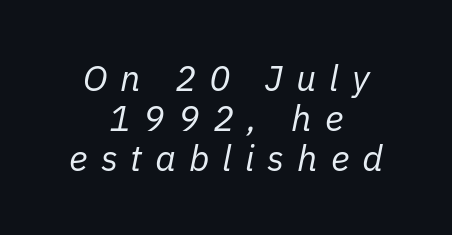
{"italic": "yes", "lean": "right", "slant_degrees": 11, "bold": "no", "weight": "regular", "width": "normal", "stroke_contrast": "low", "x_height": "medium", "monospaced": "no", "underline": "no", "align": "center", "line_spacing": "tight", "line_spacing_ratio": 1.11, "letter_spacing": "wide", "letter_spacing_em": 0.36, "glyph_px": 36}
